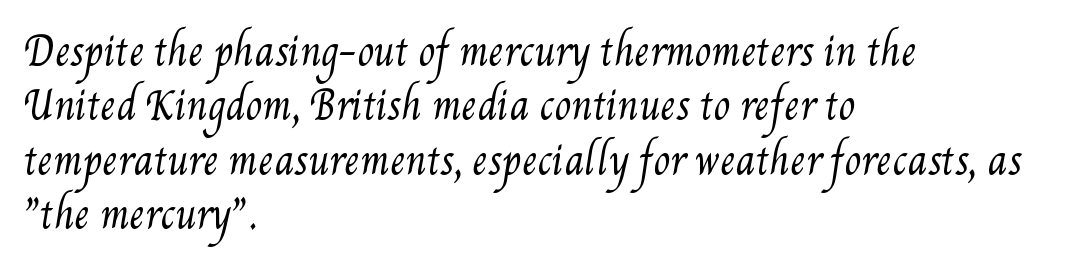
Does the copy run flush right? No — it runs flush left. Glyph-to-glyph distance matches everyday printed text. Notice how descenders clear the ascenders below comfortably — that's standard leading. The strip under each line holds only bare page. The typesetting does not lean heavy: it is not bold. Is this a fixed-width face? No — the glyphs have proportional, varying widths.
